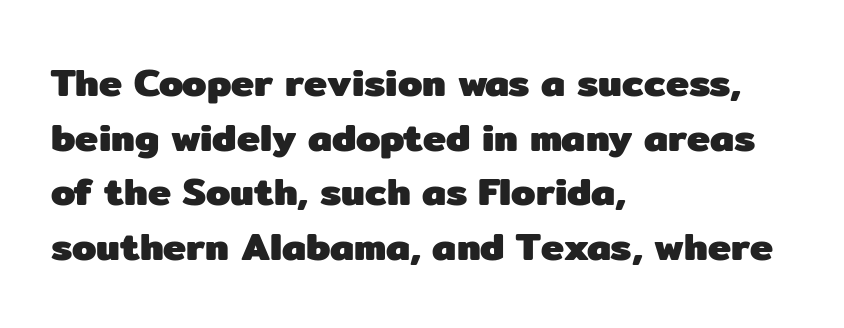
Q: Is the text bold? A: Yes.
Q: Is the text italic (slanted)? A: No, it is upright.
Q: Is the typeface a serif or a sans-serif typeface? A: Sans-serif.
Q: Is the text underlined? A: No.
Q: How is the paragraph aligned? A: Left-aligned.
Q: Is the spacing between letters normal or unusually wide? A: Normal.
Q: Is the spacing between lines tight, normal or loose? A: Normal.
Q: Width (condensed, normal, or wide)? A: Normal.
Q: Stroke contrast? A: Low.
Q: x-height? A: Medium.
Q: Monospaced? A: No.
